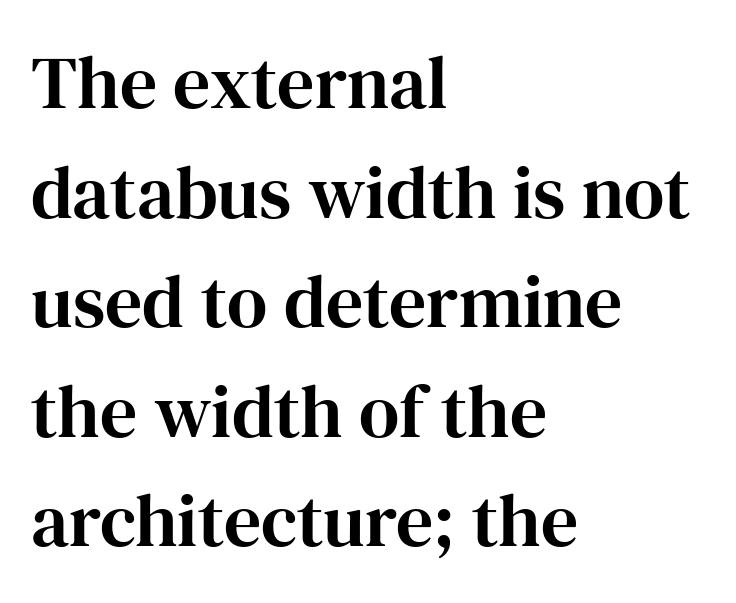
Q: Is the text italic (slanted)? A: No, it is upright.
Q: Is the typeface a serif or a sans-serif typeface? A: Serif.
Q: Is the text underlined? A: No.
Q: How is the paragraph aligned? A: Left-aligned.
Q: Is the spacing between letters normal or unusually wide? A: Normal.
Q: Is the spacing between lines tight, normal or loose? A: Normal.
Q: Width (condensed, normal, or wide)? A: Normal.
Q: Stroke contrast? A: High.
Q: x-height? A: Medium.
Q: Monospaced? A: No.
